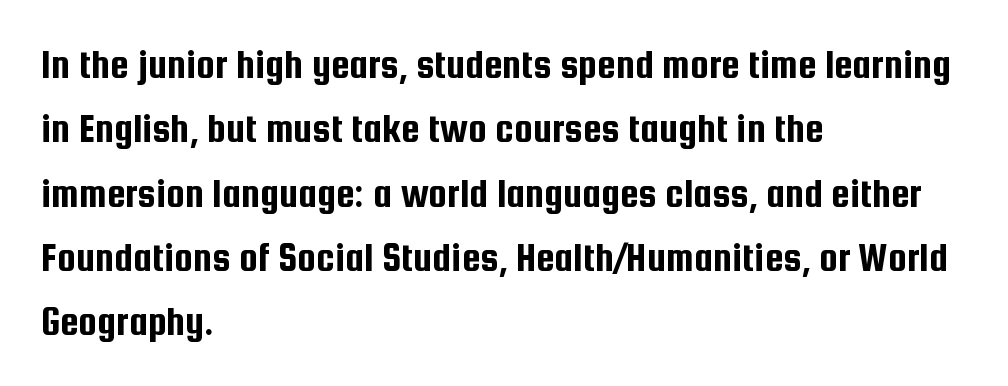
{"serif": "no", "italic": "no", "width": "condensed", "stroke_contrast": "low", "x_height": "medium", "monospaced": "no", "underline": "no", "align": "left", "line_spacing": "normal", "line_spacing_ratio": 1.53, "letter_spacing": "normal", "letter_spacing_em": 0.0, "glyph_px": 42}
